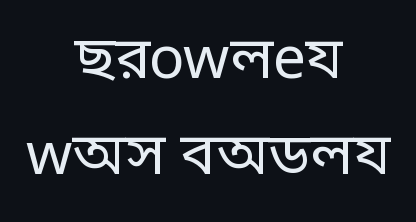
Q: Is the text bold? A: No.
Q: Is the text italic (slanted)? A: No, it is upright.
Q: Is the typeface a serif or a sans-serif typeface? A: Sans-serif.
Q: Is the text underlined? A: No.
Q: How is the paragraph aligned? A: Centered.
Q: Is the spacing between letters normal or unusually wide? A: Normal.
Q: Is the spacing between lines tight, normal or loose? A: Normal.
Q: Width (condensed, normal, or wide)? A: Normal.
Q: Stroke contrast? A: Low.
Q: x-height? A: Large.
Q: Monospaced? A: No.
